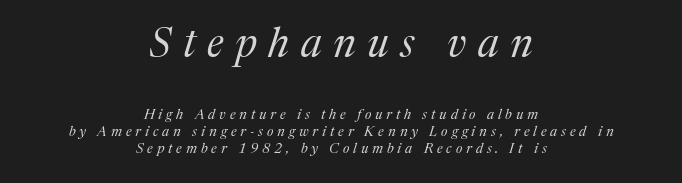
Q: Is the text bold? A: No.
Q: Is the text italic (slanted)? A: Yes, it leans right by about 17 degrees.
Q: Is the typeface a serif or a sans-serif typeface? A: Serif.
Q: Is the text underlined? A: No.
Q: How is the paragraph aligned? A: Centered.
Q: Is the spacing between letters normal or unusually wide? A: Unusually wide.
Q: Which block of text is set in a larger size, the first (top) or the second (bottom)? A: The first (top) one.
Q: Width (condensed, normal, or wide)? A: Normal.
Q: Stroke contrast? A: Medium.
Q: x-height? A: Medium.
Q: Monospaced? A: No.
